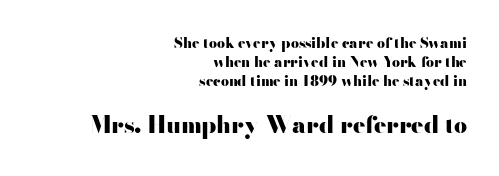
Which margin do the lines hug? The right one — the left edge is uneven. Is the letter spacing exaggerated? No — it looks like the ordinary default. Beneath every word, the page is bare. Notice how thick the strokes are: this is what a full bold looks like. In terms of posture, this sample is upright. A typesetter would call this leading conventional body-copy spacing.
